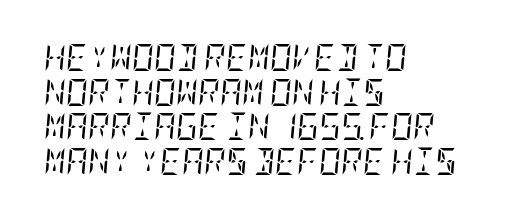
Spacing between characters is what you'd get straight out of the box. What's the leading like? Ordinary, nothing unusual. The passage shown is not underscored anywhere. Italic: yes, the glyphs are oblique.
